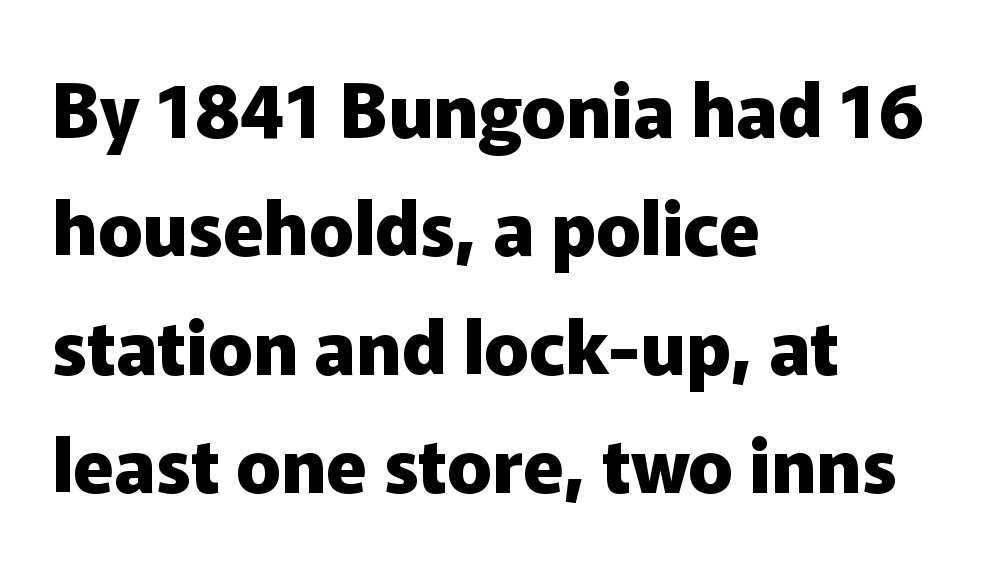
Q: Is the text bold? A: Yes.
Q: Is the text italic (slanted)? A: No, it is upright.
Q: Is the typeface a serif or a sans-serif typeface? A: Sans-serif.
Q: Is the text underlined? A: No.
Q: How is the paragraph aligned? A: Left-aligned.
Q: Is the spacing between letters normal or unusually wide? A: Normal.
Q: Is the spacing between lines tight, normal or loose? A: Normal.
Q: Width (condensed, normal, or wide)? A: Normal.
Q: Stroke contrast? A: Low.
Q: x-height? A: Medium.
Q: Monospaced? A: No.
